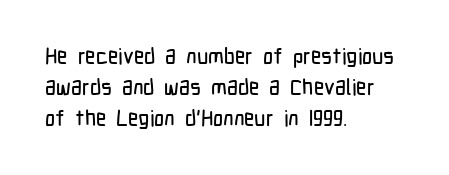
A classic flush-left, rag-right setting is used for this passage. Rendered with straight, roman letterforms. The rendering uses a moderate line-height, typical for paragraphs. In terms of letterspacing, this is plain default setting.
